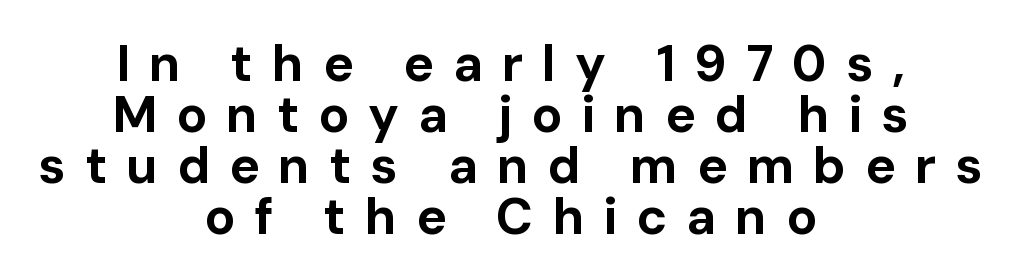
Q: Is the text bold? A: Yes.
Q: Is the text italic (slanted)? A: No, it is upright.
Q: Is the typeface a serif or a sans-serif typeface? A: Sans-serif.
Q: Is the text underlined? A: No.
Q: How is the paragraph aligned? A: Centered.
Q: Is the spacing between letters normal or unusually wide? A: Unusually wide.
Q: Is the spacing between lines tight, normal or loose? A: Tight.
Q: Width (condensed, normal, or wide)? A: Normal.
Q: Stroke contrast? A: Low.
Q: x-height? A: Medium.
Q: Monospaced? A: No.
